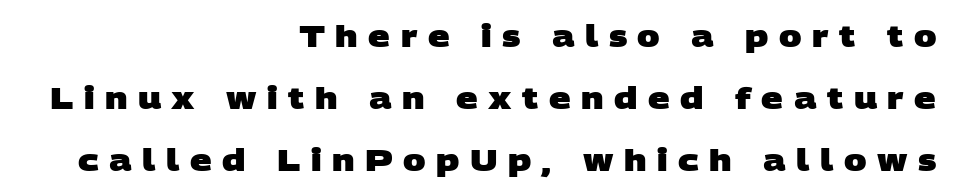
{"serif": "no", "bold": "yes", "weight": "heavy", "width": "wide", "stroke_contrast": "low", "x_height": "large", "monospaced": "no", "underline": "no", "align": "right", "line_spacing": "loose", "line_spacing_ratio": 2.07, "letter_spacing": "wide", "letter_spacing_em": 0.35, "glyph_px": 30}
